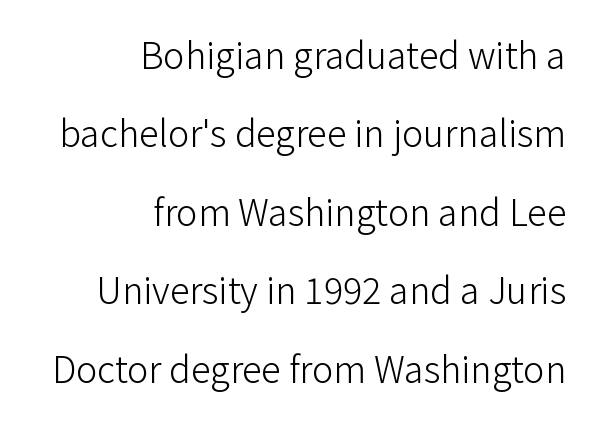
Q: Is the text bold? A: No.
Q: Is the text italic (slanted)? A: No, it is upright.
Q: Is the typeface a serif or a sans-serif typeface? A: Sans-serif.
Q: Is the text underlined? A: No.
Q: How is the paragraph aligned? A: Right-aligned.
Q: Is the spacing between letters normal or unusually wide? A: Normal.
Q: Is the spacing between lines tight, normal or loose? A: Loose.
Q: Width (condensed, normal, or wide)? A: Normal.
Q: Stroke contrast? A: Low.
Q: x-height? A: Medium.
Q: Monospaced? A: No.
